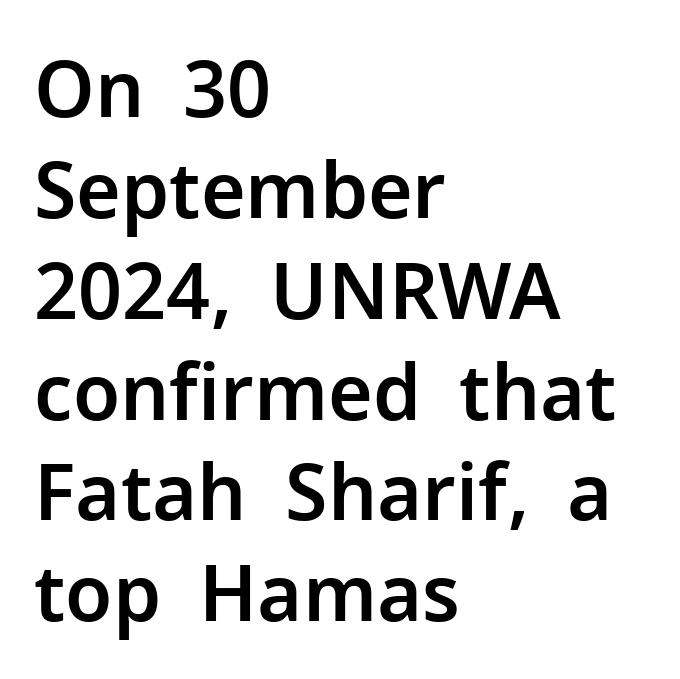
Q: Is the text italic (slanted)? A: No, it is upright.
Q: Is the typeface a serif or a sans-serif typeface? A: Sans-serif.
Q: Is the text underlined? A: No.
Q: How is the paragraph aligned? A: Left-aligned.
Q: Is the spacing between letters normal or unusually wide? A: Normal.
Q: Is the spacing between lines tight, normal or loose? A: Normal.
Q: Width (condensed, normal, or wide)? A: Normal.
Q: Stroke contrast? A: Low.
Q: x-height? A: Medium.
Q: Monospaced? A: No.
